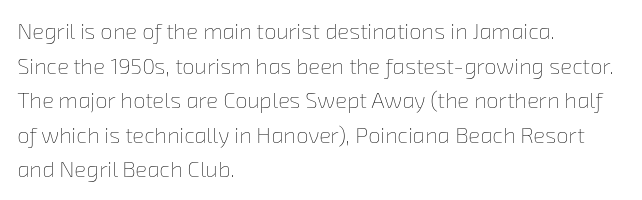
The image shows 22 px text type; set left-aligned, normal line spacing (1.57x), normal letter spacing, not underlined.
